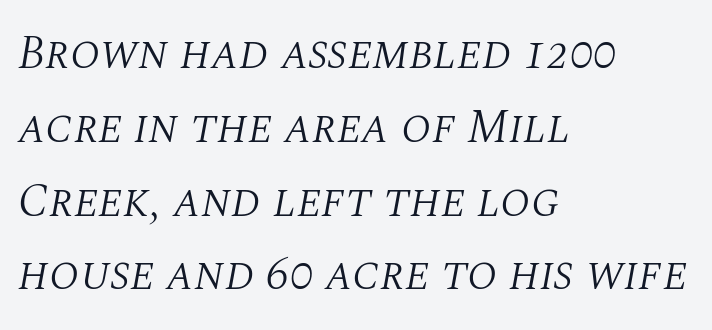
Q: Is the text bold? A: No.
Q: Is the text italic (slanted)? A: Yes, it leans right by about 10 degrees.
Q: Is the typeface a serif or a sans-serif typeface? A: Serif.
Q: Is the text underlined? A: No.
Q: How is the paragraph aligned? A: Left-aligned.
Q: Is the spacing between letters normal or unusually wide? A: Normal.
Q: Is the spacing between lines tight, normal or loose? A: Normal.
Q: Width (condensed, normal, or wide)? A: Normal.
Q: Stroke contrast? A: Medium.
Q: x-height? A: Large.
Q: Monospaced? A: No.
